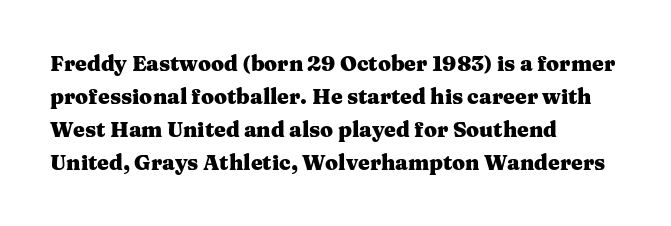
The sample has been set heavy, in full bold. Any mark beneath the type? The region is blank. The ragged edge is on the right, which tells us the setting is flush left. This sample uses plain, unmodified letter spacing. Posture: vertical. Does the leading feel generous? No, just average.
